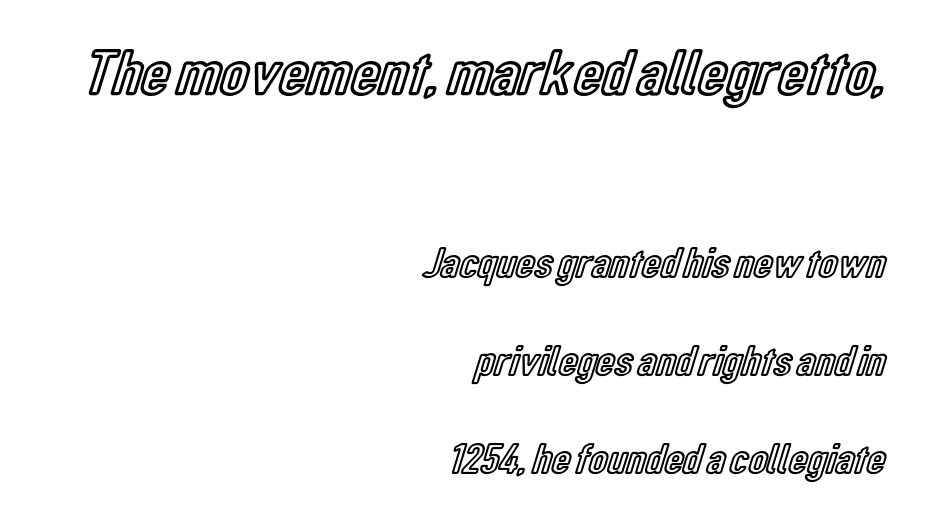
Characters follow at the spacing the type designer built in. How would I describe the line gaps? Wide and relaxed. The face used here is proportionally spaced, like ordinary book or web type. Compare the two chunks: the upper has the greater cap height. Decoration check: the copy has no underline. Casual observation: everything's shoved over to the right.
